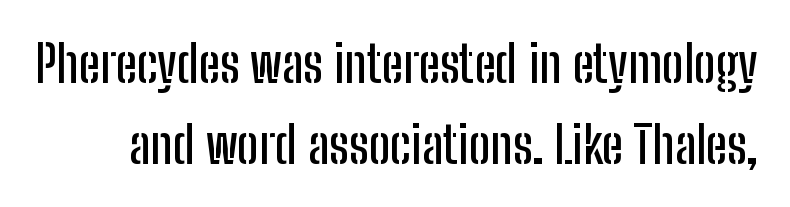
{"serif": "no", "italic": "no", "width": "condensed", "stroke_contrast": "low", "x_height": "medium", "monospaced": "no", "underline": "no", "line_spacing": "normal", "line_spacing_ratio": 1.58, "letter_spacing": "normal", "letter_spacing_em": 0.0, "glyph_px": 51}
